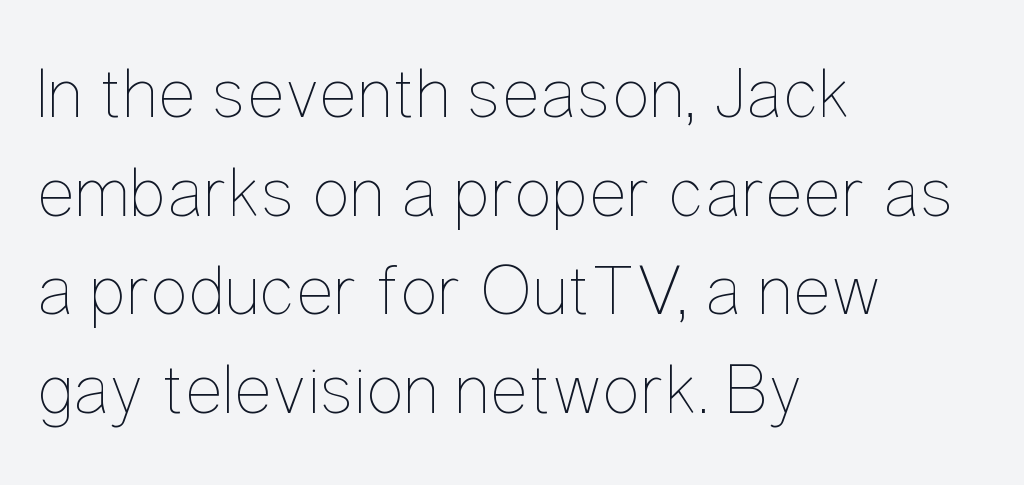
{"italic": "no", "bold": "no", "weight": "thin", "width": "condensed", "stroke_contrast": "low", "x_height": "medium", "monospaced": "no", "underline": "no", "align": "left", "line_spacing": "normal", "line_spacing_ratio": 1.37, "letter_spacing": "normal", "letter_spacing_em": 0.0, "glyph_px": 72}
